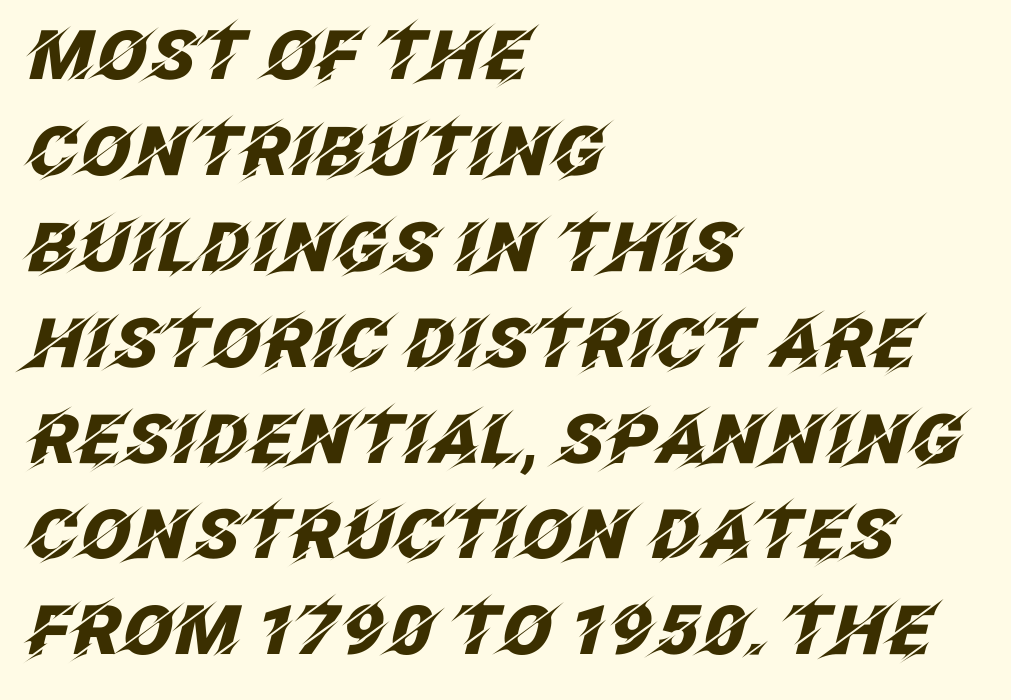
{"italic": "yes", "lean": "right", "slant_degrees": 12, "bold": "yes", "weight": "heavy", "width": "normal", "stroke_contrast": "low", "x_height": "large", "monospaced": "no", "underline": "no", "align": "left", "line_spacing": "normal", "line_spacing_ratio": 1.41, "letter_spacing": "normal", "letter_spacing_em": 0.0, "glyph_px": 68}
